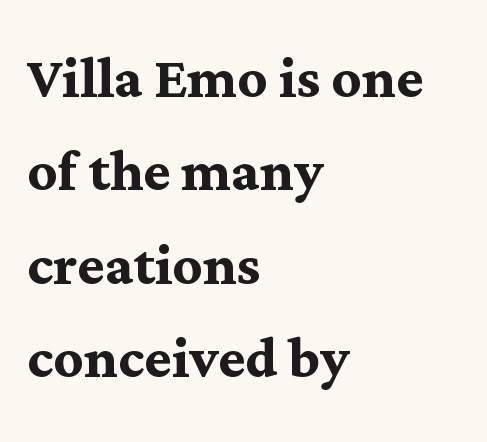
The image shows 73 px semibold serif type, upright; set left-aligned, normal line spacing (1.28x), normal letter spacing, not underlined; medium stroke contrast and a medium x-height.
